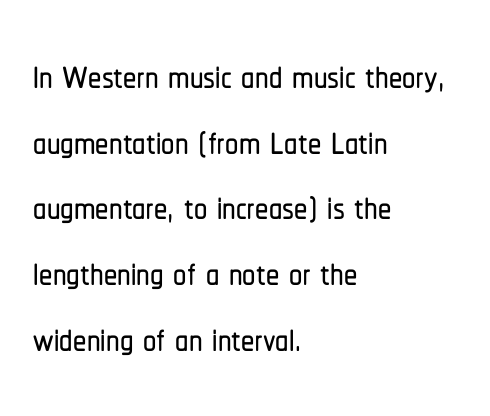
Q: Is the text italic (slanted)? A: No, it is upright.
Q: Is the typeface a serif or a sans-serif typeface? A: Sans-serif.
Q: Is the text underlined? A: No.
Q: How is the paragraph aligned? A: Left-aligned.
Q: Is the spacing between letters normal or unusually wide? A: Normal.
Q: Width (condensed, normal, or wide)? A: Condensed.
Q: Stroke contrast? A: Low.
Q: x-height? A: Medium.
Q: Monospaced? A: No.
